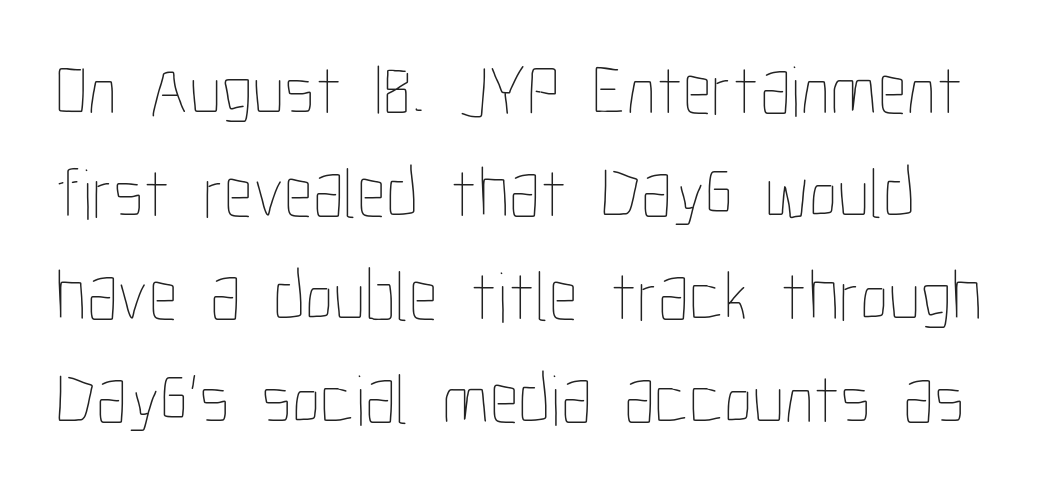
The horizontal fit of the characters is conventional and even. Note the varied advance widths — an 'i' is clearly narrower than an 'm'. Leading matches the norm, producing a regular column. The characters are drawn with everyday or finer stroke widths. Notice how the stems are strictly vertical — no italics here. The words here are not underlined.
